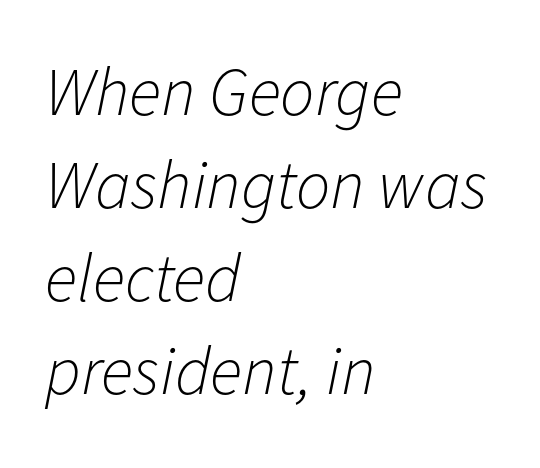
{"italic": "yes", "lean": "right", "slant_degrees": 11, "bold": "no", "weight": "light", "width": "normal", "stroke_contrast": "low", "x_height": "medium", "monospaced": "no", "underline": "no", "align": "left", "line_spacing": "normal", "line_spacing_ratio": 1.37, "letter_spacing": "normal", "letter_spacing_em": 0.0, "glyph_px": 68}
